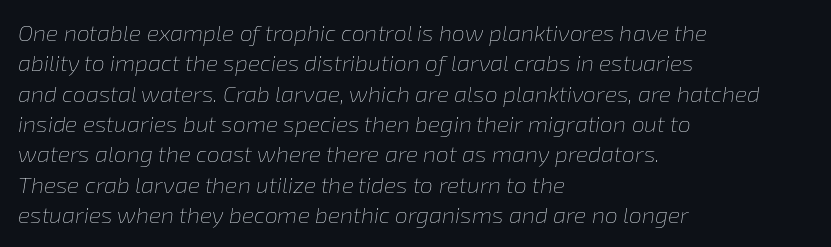
Does the lettering tilt? It does — this is italic. Does the leading feel generous? No, just average. Here the glyphs are tracked normally, forming tight word shapes. The lines are quadded left. Stroke mass is kept to a normal reading level or below.
